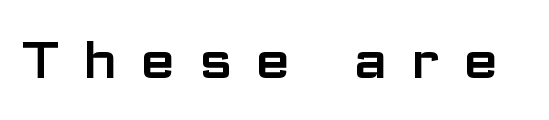
{"serif": "no", "italic": "no", "width": "wide", "stroke_contrast": "low", "x_height": "medium", "monospaced": "no", "underline": "no", "letter_spacing": "wide", "letter_spacing_em": 0.46, "glyph_px": 51}
